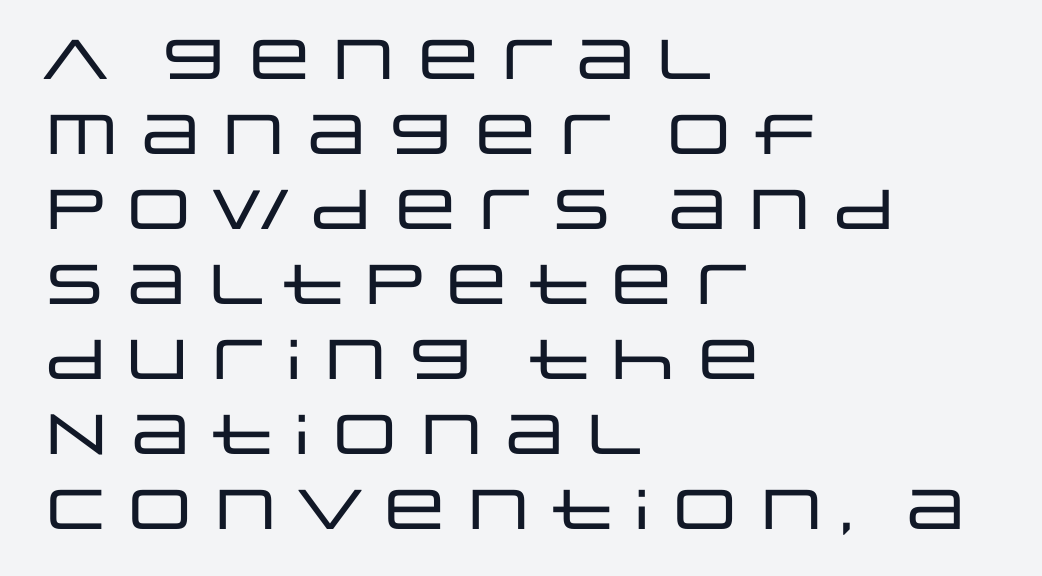
Q: Is the text italic (slanted)? A: No, it is upright.
Q: Is the typeface a serif or a sans-serif typeface? A: Sans-serif.
Q: Is the text underlined? A: No.
Q: How is the paragraph aligned? A: Left-aligned.
Q: Is the spacing between letters normal or unusually wide? A: Normal.
Q: Is the spacing between lines tight, normal or loose? A: Normal.
Q: Width (condensed, normal, or wide)? A: Wide.
Q: Stroke contrast? A: Low.
Q: x-height? A: Large.
Q: Monospaced? A: No.
